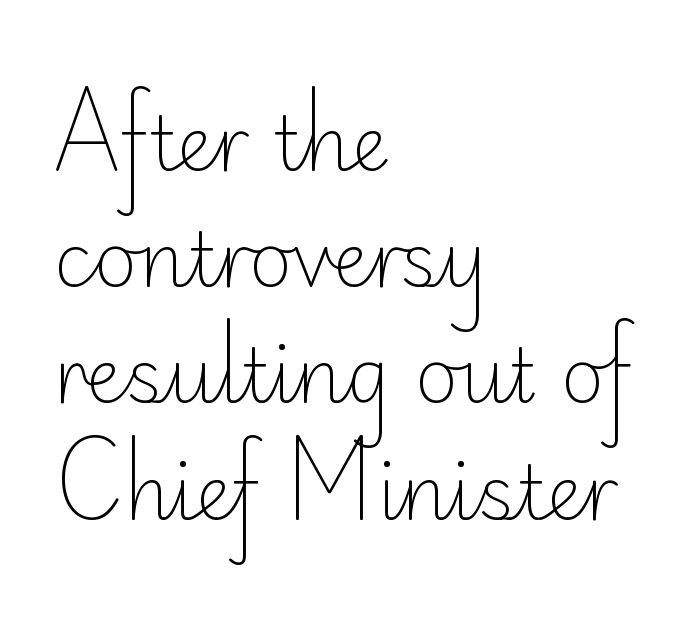
Q: Is the text bold? A: No.
Q: Is the text italic (slanted)? A: No, it is upright.
Q: Is the typeface a serif or a sans-serif typeface? A: Sans-serif.
Q: Is the text underlined? A: No.
Q: How is the paragraph aligned? A: Left-aligned.
Q: Is the spacing between letters normal or unusually wide? A: Normal.
Q: Is the spacing between lines tight, normal or loose? A: Normal.
Q: Width (condensed, normal, or wide)? A: Normal.
Q: Stroke contrast? A: Low.
Q: x-height? A: Small.
Q: Monospaced? A: No.
